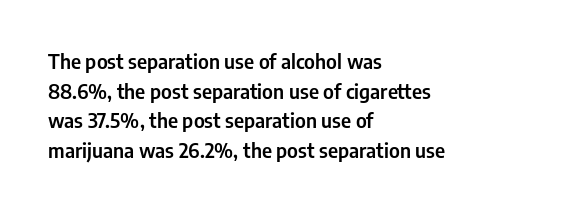
The words here are not underlined. Compared with typical paragraphs, the rows here are spaced about the same. Leftover space on each line is placed entirely after the last word. Students, note that the glyphs here touch the page at normal intervals. Italic: no, the glyphs are upright roman.
